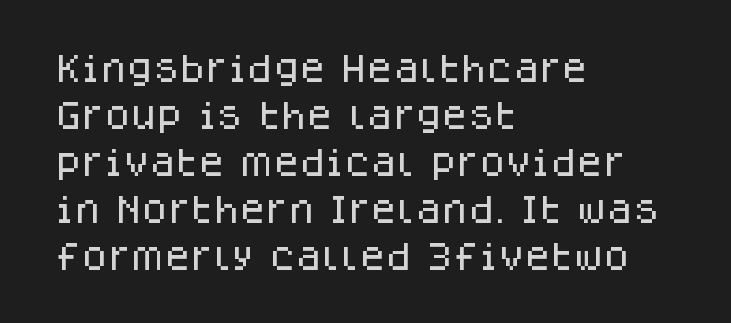
The image shows 30 px sans-serif type, upright; set left-aligned, normal line spacing (1.57x), normal letter spacing, not underlined; low stroke contrast and a large x-height.
